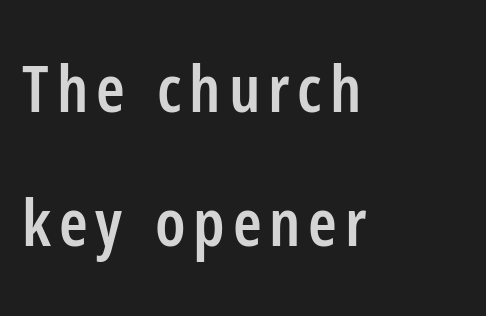
{"serif": "no", "italic": "no", "bold": "semi", "weight": "semibold", "width": "condensed", "stroke_contrast": "low", "x_height": "medium", "monospaced": "no", "underline": "no", "align": "left", "line_spacing": "loose", "line_spacing_ratio": 2.06, "glyph_px": 65}
